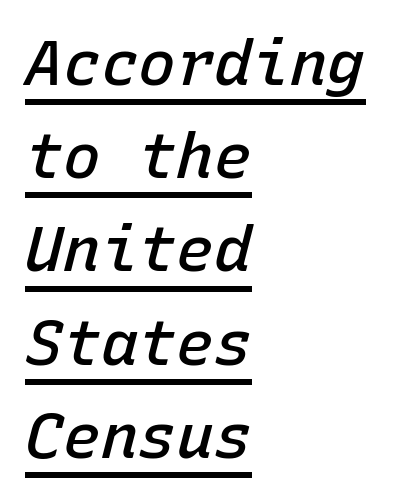
The image shows 63 px semibold type, italic (leaning right), monospaced; set left-aligned, normal line spacing (1.48x), normal letter spacing, underlined; low stroke contrast and a medium x-height.
